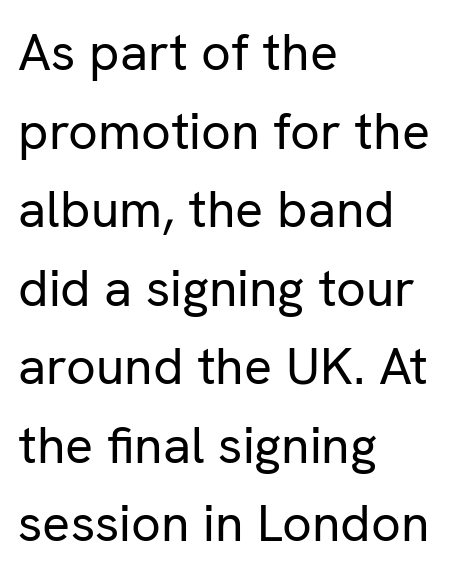
Q: Is the text bold? A: No.
Q: Is the text italic (slanted)? A: No, it is upright.
Q: Is the typeface a serif or a sans-serif typeface? A: Sans-serif.
Q: Is the text underlined? A: No.
Q: How is the paragraph aligned? A: Left-aligned.
Q: Is the spacing between letters normal or unusually wide? A: Normal.
Q: Is the spacing between lines tight, normal or loose? A: Normal.
Q: Width (condensed, normal, or wide)? A: Normal.
Q: Stroke contrast? A: Low.
Q: x-height? A: Medium.
Q: Monospaced? A: No.
